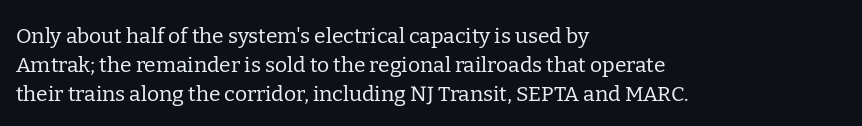
Q: Is the text bold? A: No.
Q: Is the text italic (slanted)? A: No, it is upright.
Q: Is the text underlined? A: No.
Q: How is the paragraph aligned? A: Left-aligned.
Q: Is the spacing between letters normal or unusually wide? A: Normal.
Q: Is the spacing between lines tight, normal or loose? A: Normal.
